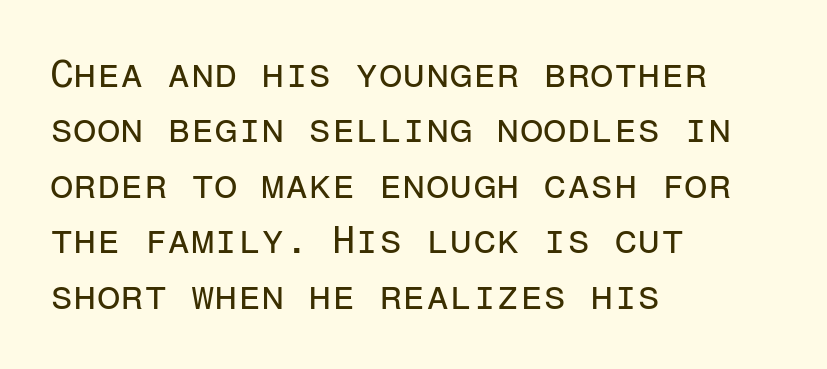
Q: Is the text bold? A: No.
Q: Is the text italic (slanted)? A: No, it is upright.
Q: Is the typeface a serif or a sans-serif typeface? A: Sans-serif.
Q: Is the text underlined? A: No.
Q: How is the paragraph aligned? A: Left-aligned.
Q: Is the spacing between letters normal or unusually wide? A: Normal.
Q: Is the spacing between lines tight, normal or loose? A: Normal.
Q: Width (condensed, normal, or wide)? A: Normal.
Q: Stroke contrast? A: Low.
Q: x-height? A: Medium.
Q: Monospaced? A: Yes.
